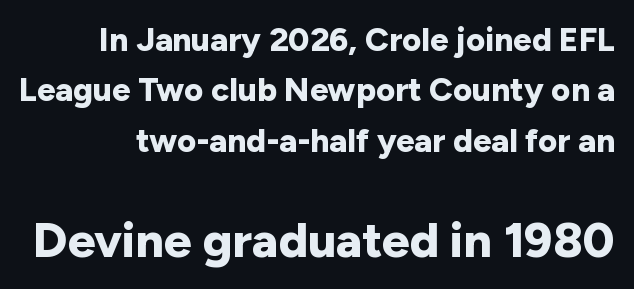
{"serif": "no", "italic": "no", "bold": "yes", "weight": "bold", "width": "normal", "stroke_contrast": "low", "x_height": "medium", "monospaced": "no", "underline": "no", "line_spacing": "normal", "line_spacing_ratio": 1.53, "letter_spacing": "normal", "letter_spacing_em": 0.0, "larger_block": "second", "size_ratio": 1.48, "glyph_px": 49}
